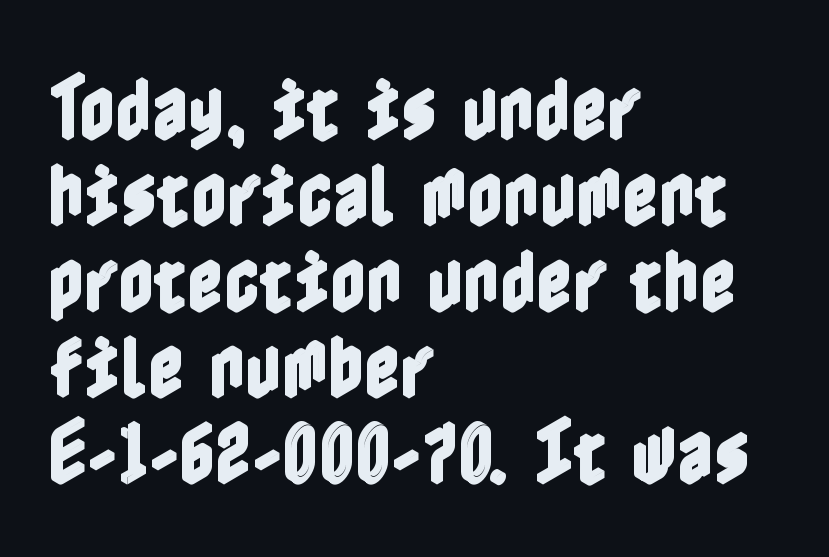
{"italic": "no", "width": "condensed", "x_height": "medium", "underline": "no", "align": "left", "line_spacing_ratio": 1.23, "letter_spacing": "normal", "letter_spacing_em": 0.0, "glyph_px": 70}
